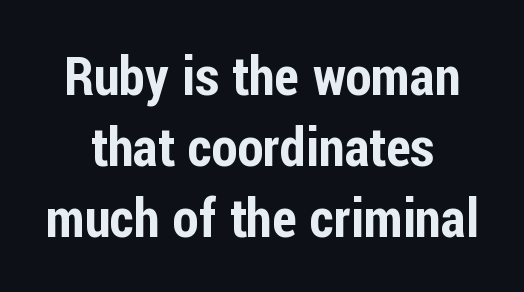
Spacing verdict: proportional, widths tailored to each character. You can tell it's not italic because the verticals are truly vertical. Leftover space on each line is divided equally before and after the words. Glance below the letters and you will spot only blank space. Rows of type keep a routine distance in the vertical direction.
